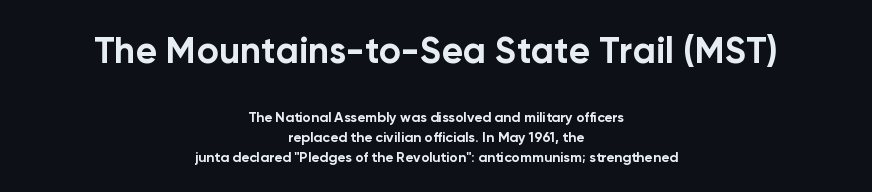
The image shows 37 px bold sans-serif type, upright; set centered, normal line spacing (1.42x), normal letter spacing, not underlined; the first (top) block is 2.64x larger; low stroke contrast and a medium x-height.
